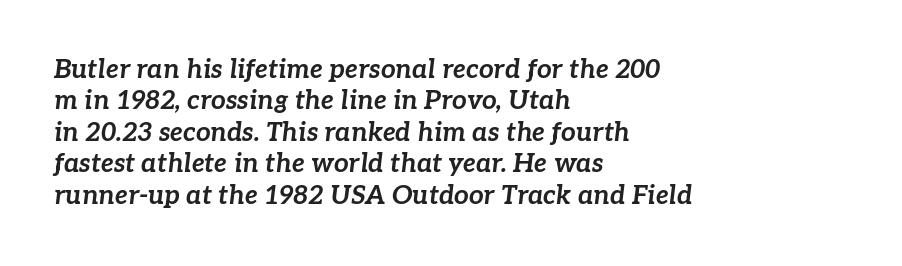
{"italic": "yes", "lean": "right", "slant_degrees": 7, "bold": "yes", "underline": "no", "align": "left", "line_spacing_ratio": 1.21, "letter_spacing": "normal", "letter_spacing_em": 0.0, "glyph_px": 26}
